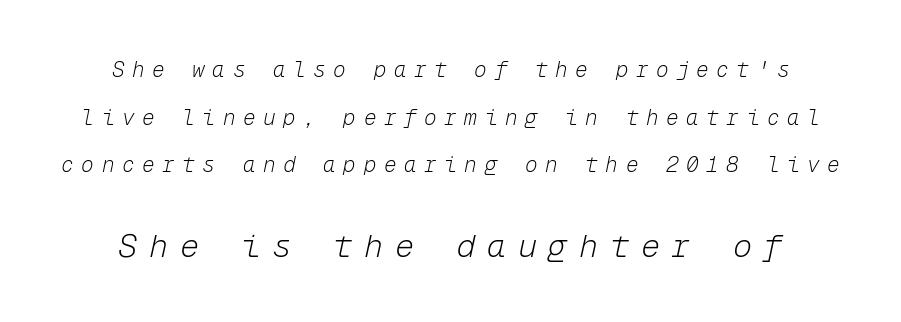
The image shows 32 px light type, italic (leaning right), monospaced; set loose line spacing (2.27x), unusually wide letter spacing (+0.36 em), not underlined; the second (bottom) block is 1.52x larger; low stroke contrast and a medium x-height.
